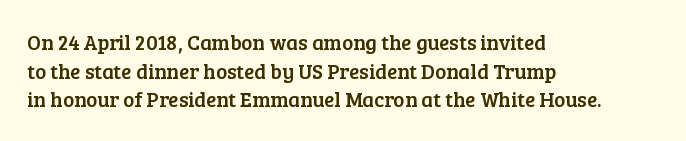
{"italic": "no", "underline": "no", "align": "left", "line_spacing": "normal", "line_spacing_ratio": 1.36, "letter_spacing": "normal", "letter_spacing_em": 0.0, "glyph_px": 21}
